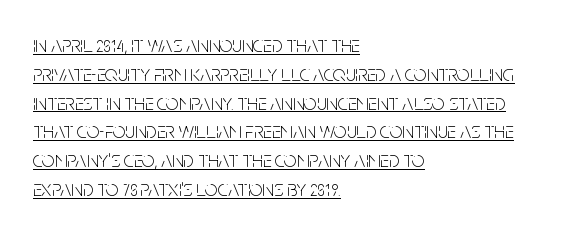
The horizontal fit of the characters is conventional and even. Heft: none added — not bold. Does a line run under the words? Yes, clearly. Honestly, the row spacing looks completely unremarkable. These lines were composed using upright roman letters. Horizontally, the lines are justified to the leading edge only.
